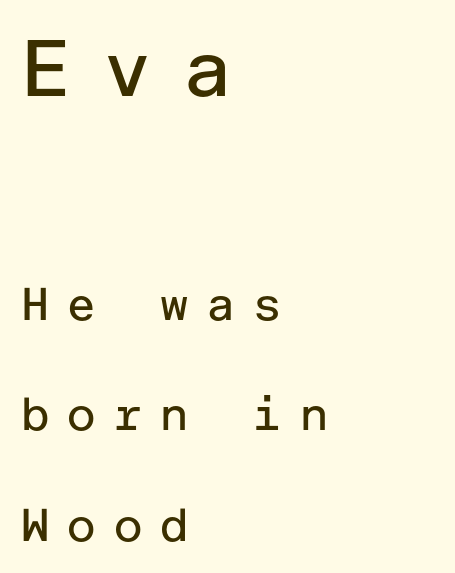
The image shows 80 px regular-weight sans-serif type, upright; set left-aligned, loose line spacing (2.4x), unusually wide letter spacing (+0.35 em), not underlined; the first (top) block is 1.74x larger; low stroke contrast and a medium x-height.
